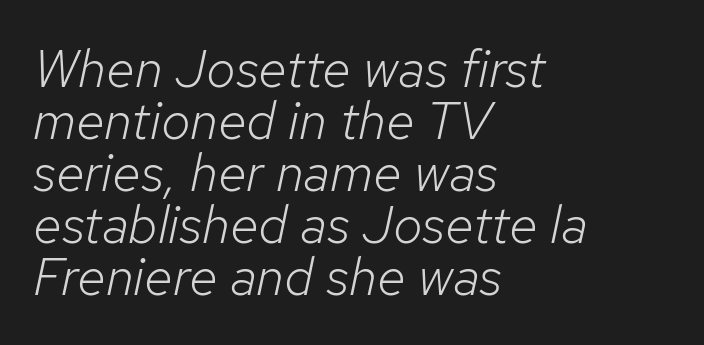
Q: Is the text bold? A: No.
Q: Is the text italic (slanted)? A: Yes, it leans right by about 12 degrees.
Q: Is the text underlined? A: No.
Q: How is the paragraph aligned? A: Left-aligned.
Q: Is the spacing between letters normal or unusually wide? A: Normal.
Q: Is the spacing between lines tight, normal or loose? A: Tight.
Q: Width (condensed, normal, or wide)? A: Normal.
Q: Stroke contrast? A: Low.
Q: x-height? A: Medium.
Q: Monospaced? A: No.
